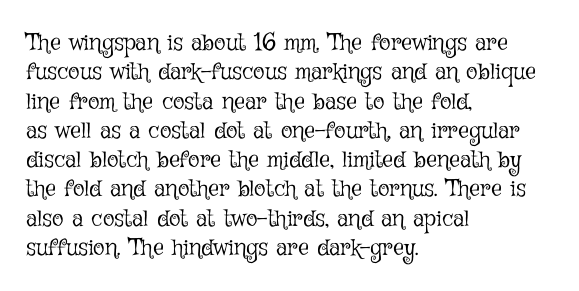
{"italic": "no", "bold": "no", "underline": "no", "align": "left", "line_spacing_ratio": 1.22, "letter_spacing": "normal", "letter_spacing_em": 0.0, "glyph_px": 24}
